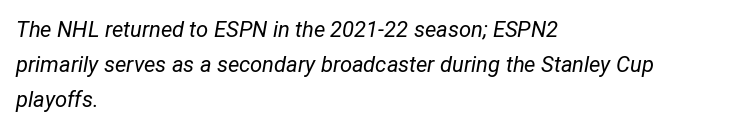
Q: Is the text bold? A: No.
Q: Is the text italic (slanted)? A: Yes, it leans right by about 12 degrees.
Q: Is the text underlined? A: No.
Q: How is the paragraph aligned? A: Left-aligned.
Q: Is the spacing between letters normal or unusually wide? A: Normal.
Q: Is the spacing between lines tight, normal or loose? A: Normal.
